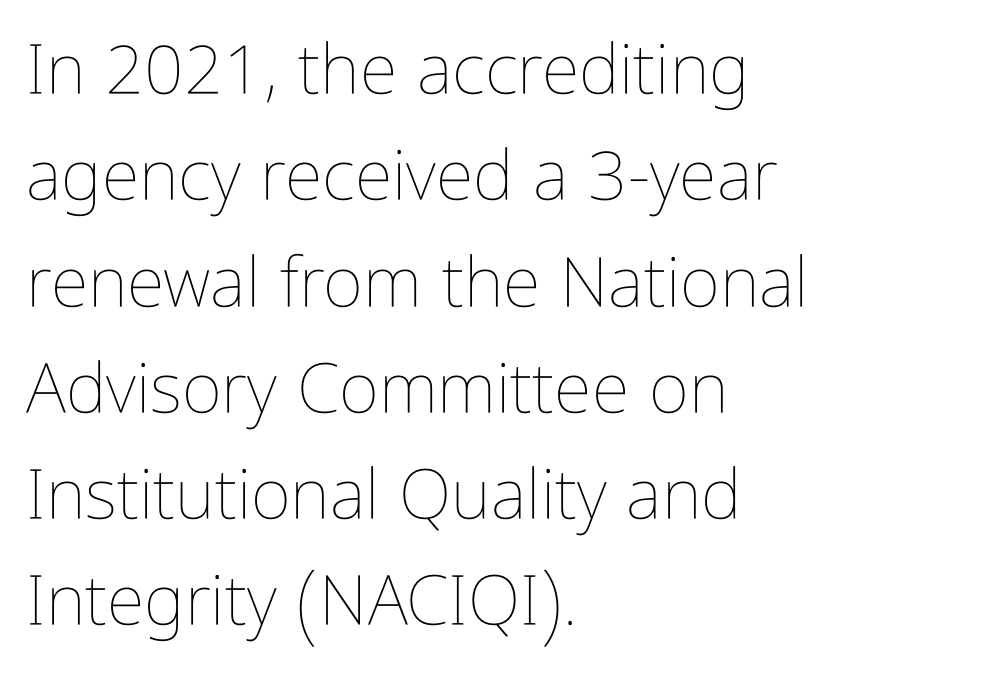
The image shows 69 px thin, condensed type, upright; set left-aligned, normal line spacing (1.54x), normal letter spacing, not underlined; low stroke contrast and a medium x-height.
